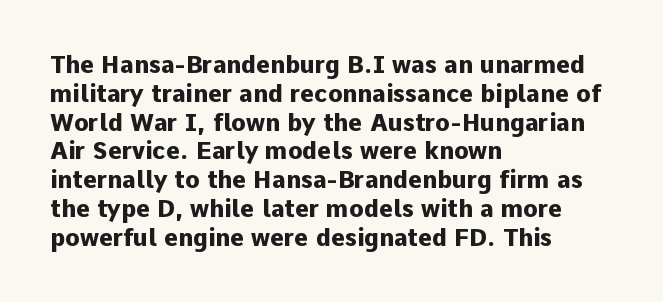
Q: Is the text bold? A: Yes.
Q: Is the text italic (slanted)? A: No, it is upright.
Q: Is the text underlined? A: No.
Q: How is the paragraph aligned? A: Left-aligned.
Q: Is the spacing between letters normal or unusually wide? A: Normal.
